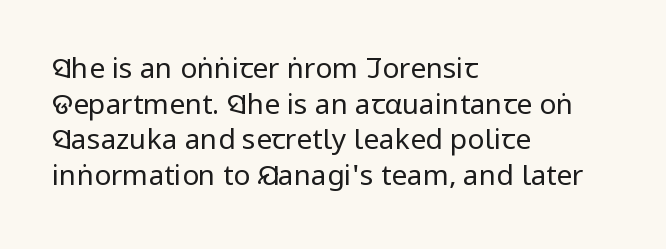
{"serif": "no", "italic": "no", "bold": "no", "weight": "regular", "width": "condensed", "stroke_contrast": "low", "x_height": "large", "monospaced": "no", "underline": "no", "align": "left", "line_spacing": "normal", "line_spacing_ratio": 1.27, "letter_spacing": "normal", "letter_spacing_em": 0.0, "glyph_px": 28}
